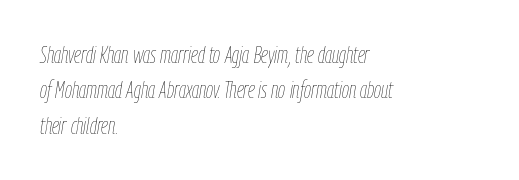
{"italic": "yes", "lean": "right", "slant_degrees": 9, "bold": "no", "underline": "no", "align": "left", "line_spacing": "normal", "line_spacing_ratio": 1.54, "letter_spacing": "normal", "letter_spacing_em": 0.0, "glyph_px": 23}
